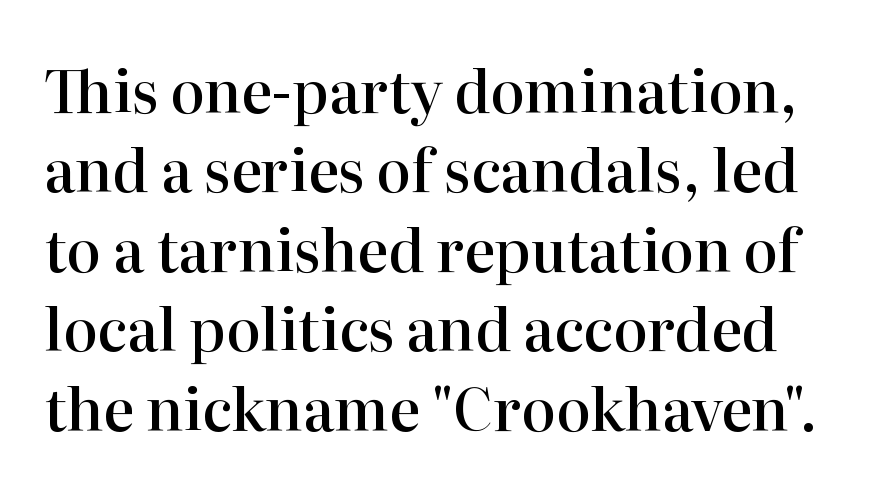
Q: Is the text bold? A: Semi-bold.
Q: Is the text italic (slanted)? A: No, it is upright.
Q: Is the typeface a serif or a sans-serif typeface? A: Serif.
Q: Is the text underlined? A: No.
Q: Is the spacing between letters normal or unusually wide? A: Normal.
Q: Is the spacing between lines tight, normal or loose? A: Normal.
Q: Width (condensed, normal, or wide)? A: Normal.
Q: Stroke contrast? A: High.
Q: x-height? A: Medium.
Q: Monospaced? A: No.
